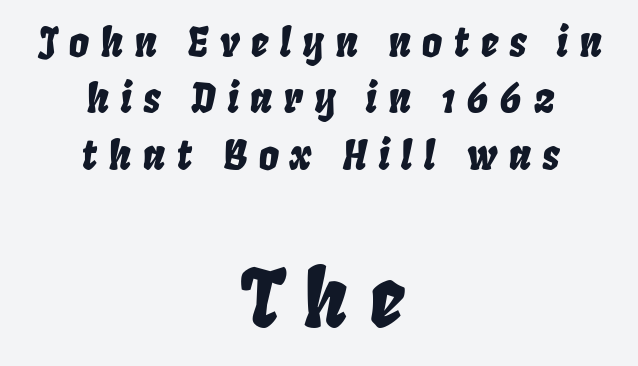
{"italic": "yes", "lean": "right", "slant_degrees": 8, "width": "condensed", "stroke_contrast": "low", "x_height": "large", "monospaced": "no", "underline": "no", "align": "center", "line_spacing": "normal", "line_spacing_ratio": 1.41, "letter_spacing": "wide", "letter_spacing_em": 0.28, "larger_block": "second", "size_ratio": 1.98, "glyph_px": 79}
